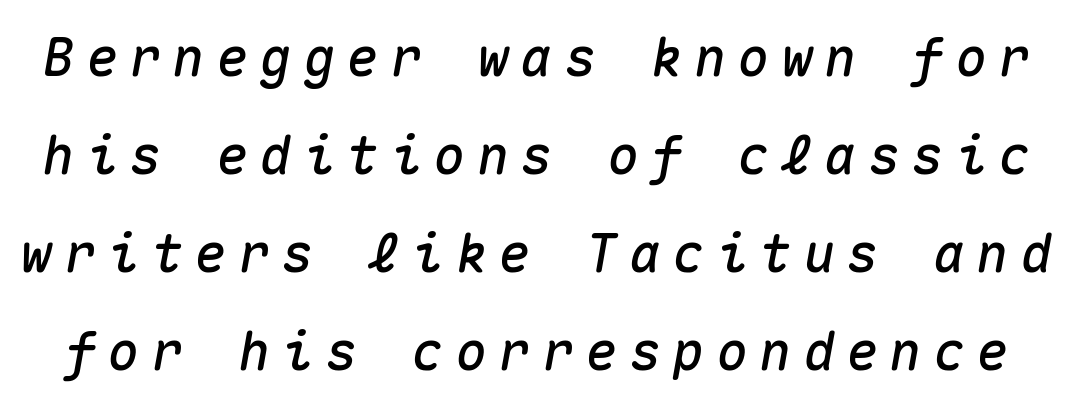
Fixed-width glyphs throughout — classic coding-font behaviour. Unmarked baselines from the first word to the last. Tracking here is generous; glyphs stand well apart from one another. Quick note: italic.
